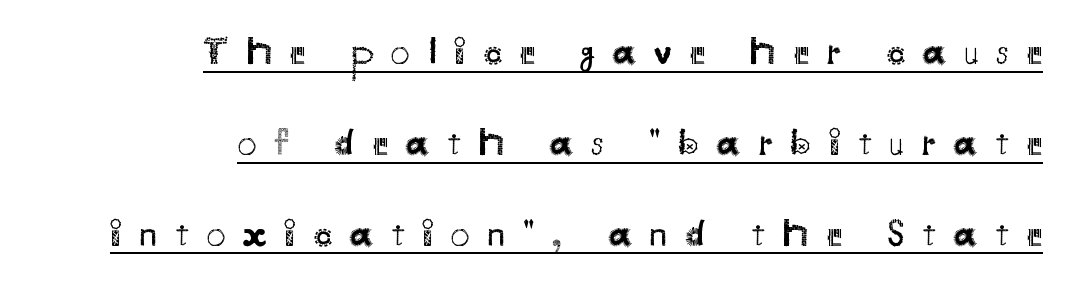
{"serif": "no", "italic": "no", "bold": "no", "weight": "regular", "width": "normal", "stroke_contrast": "medium", "x_height": "small", "monospaced": "no", "underline": "yes", "align": "right", "line_spacing": "loose", "line_spacing_ratio": 2.39, "letter_spacing": "wide", "letter_spacing_em": 0.46, "glyph_px": 38}
